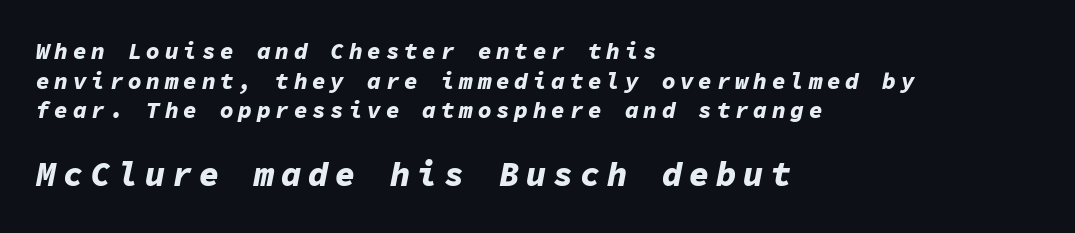
Line starts are locked; line ends wander. The letters are bold, with thick, heavy strokes. Regarding leading, the lines here are spaced in the standard way. The emphasis by scale lands on block number two, below.
